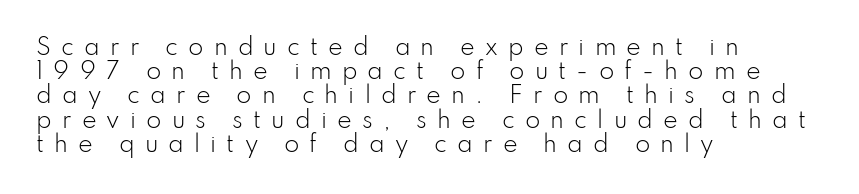
The image shows 22 px text type, upright; set left-aligned, tight line spacing (1.1x), unusually wide letter spacing (+0.46 em), not underlined.
